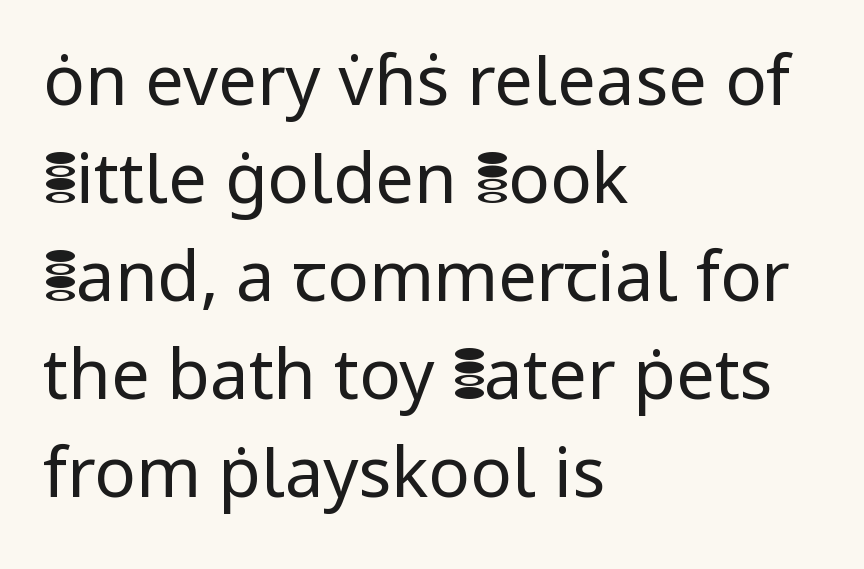
The image shows 69 px regular-weight sans-serif type, upright; set left-aligned, normal line spacing (1.42x), normal letter spacing, not underlined; low stroke contrast and a medium x-height.
